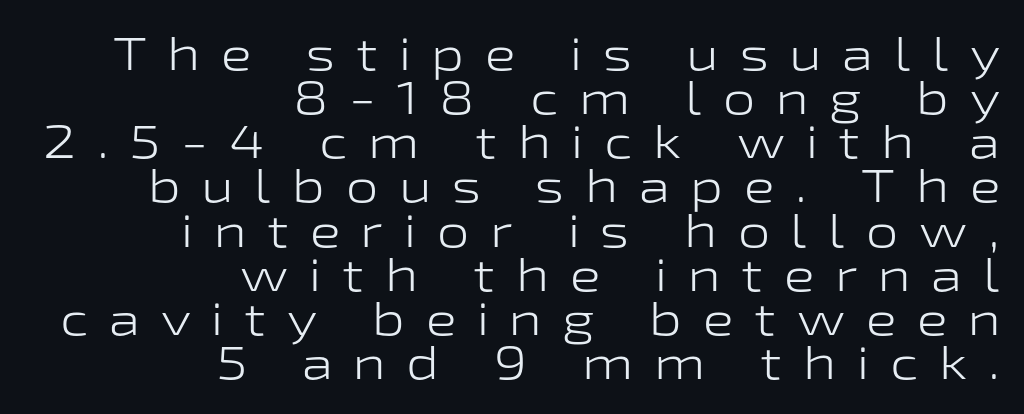
Beneath every word, the page is bare. Is there any slant? The stems are plumb. Bold? No — there's no thickening of the strokes. These lines are rendered in a variable-pitch font.
